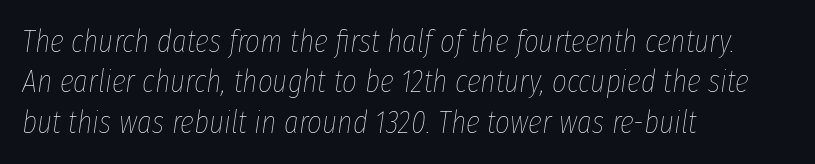
The image shows 32 px thin, condensed type, italic (leaning right); set left-aligned, normal line spacing (1.26x), normal letter spacing, not underlined; low stroke contrast and a medium x-height.
